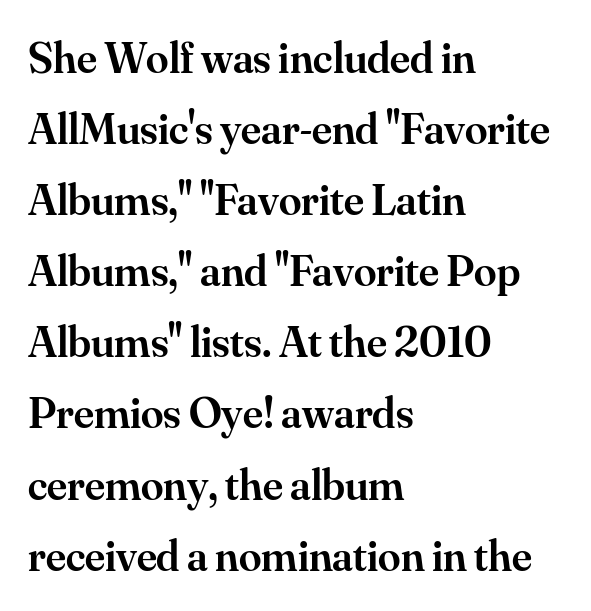
Q: Is the text bold? A: Semi-bold.
Q: Is the text italic (slanted)? A: No, it is upright.
Q: Is the typeface a serif or a sans-serif typeface? A: Serif.
Q: Is the text underlined? A: No.
Q: How is the paragraph aligned? A: Left-aligned.
Q: Is the spacing between letters normal or unusually wide? A: Normal.
Q: Is the spacing between lines tight, normal or loose? A: Normal.
Q: Width (condensed, normal, or wide)? A: Normal.
Q: Stroke contrast? A: Medium.
Q: x-height? A: Small.
Q: Monospaced? A: No.
